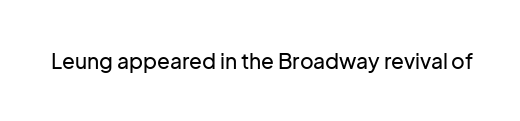
{"italic": "no", "underline": "no", "letter_spacing": "normal", "letter_spacing_em": 0.0, "glyph_px": 21}
